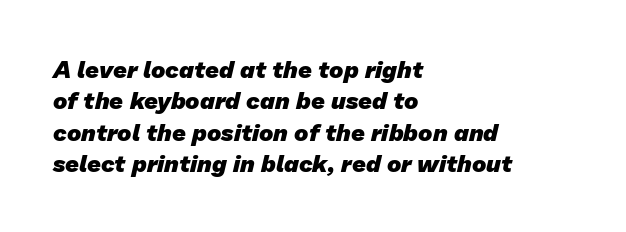
Caption: bold face, heavy strokes. The leading is moderate, giving the passage an even texture. Nobody drew a line under any word here. Visually the block forms a straight wall on the left and a jagged coastline on the right. There is no visible air inserted between adjacent glyphs.
